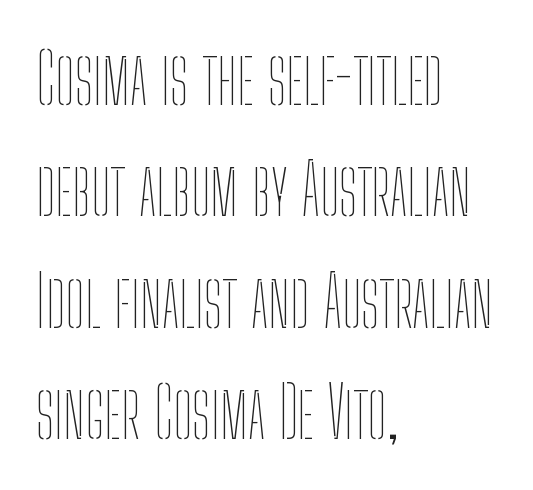
{"italic": "no", "bold": "no", "weight": "thin", "width": "condensed", "stroke_contrast": "low", "x_height": "medium", "monospaced": "no", "underline": "no", "align": "left", "line_spacing": "normal", "line_spacing_ratio": 1.59, "letter_spacing": "normal", "letter_spacing_em": 0.0, "glyph_px": 70}
